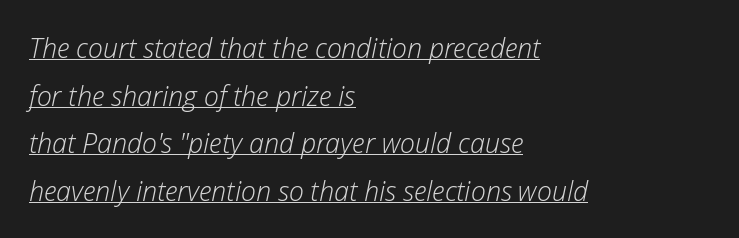
Q: Is the text bold? A: No.
Q: Is the text italic (slanted)? A: Yes, it leans right by about 12 degrees.
Q: Is the text underlined? A: Yes.
Q: How is the paragraph aligned? A: Left-aligned.
Q: Is the spacing between letters normal or unusually wide? A: Normal.
